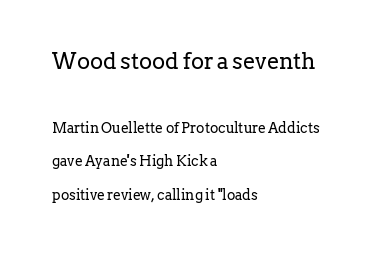
Q: Is the text bold? A: No.
Q: Is the text italic (slanted)? A: No, it is upright.
Q: Is the text underlined? A: No.
Q: How is the paragraph aligned? A: Left-aligned.
Q: Is the spacing between letters normal or unusually wide? A: Normal.
Q: Is the spacing between lines tight, normal or loose? A: Loose.
Q: Which block of text is set in a larger size, the first (top) or the second (bottom)? A: The first (top) one.
